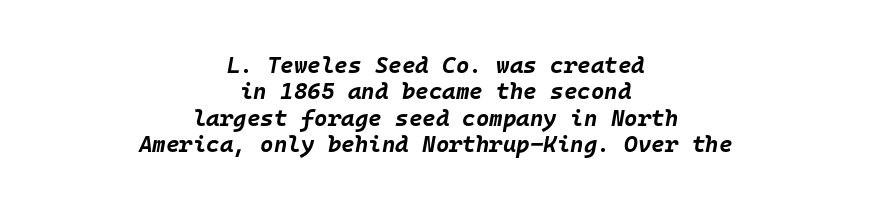
Q: Is the text bold? A: Yes.
Q: Is the text italic (slanted)? A: Yes, it leans right by about 10 degrees.
Q: Is the text underlined? A: No.
Q: How is the paragraph aligned? A: Centered.
Q: Is the spacing between letters normal or unusually wide? A: Normal.
Q: Is the spacing between lines tight, normal or loose? A: Tight.
